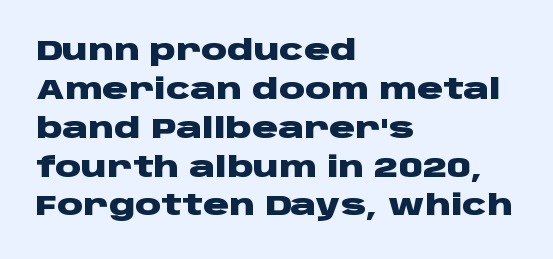
Q: Is the text bold? A: Yes.
Q: Is the text italic (slanted)? A: No, it is upright.
Q: Is the typeface a serif or a sans-serif typeface? A: Sans-serif.
Q: Is the text underlined? A: No.
Q: How is the paragraph aligned? A: Left-aligned.
Q: Is the spacing between letters normal or unusually wide? A: Normal.
Q: Is the spacing between lines tight, normal or loose? A: Normal.
Q: Width (condensed, normal, or wide)? A: Wide.
Q: Stroke contrast? A: Low.
Q: x-height? A: Large.
Q: Monospaced? A: No.
